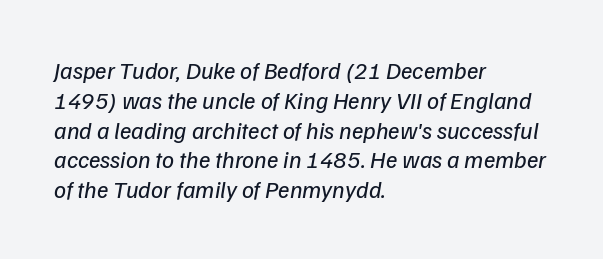
When letters slant like this, we call the style italic. The passage shown has conventional tracking throughout. The font is comparable to plain body text, perhaps lighter. These lines are set flush left with a ragged right edge. Check the space under the baseline: it is left empty.
